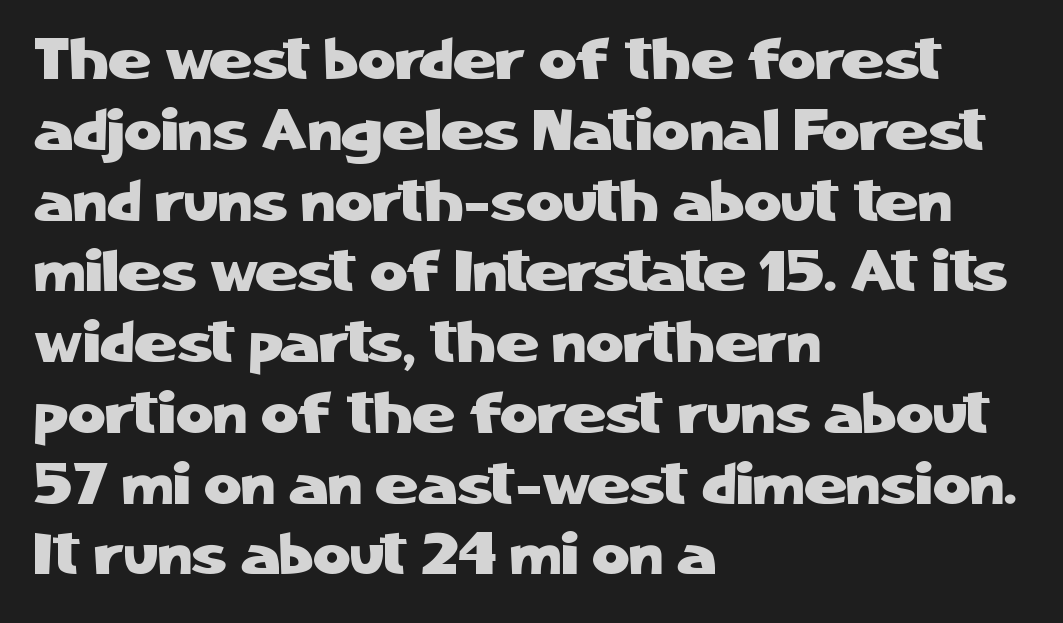
Proportional: the letters do not fall into vertical columns. Check under the words: just untouched page. When letters stand straight like this, we call the style roman or upright. Check where the strokes stop: nothing finishes them off — pure sans. Teacher's note: observe the even left margin — that is flush-left alignment. The letterforms sit shoulder to shoulder at normal distance.
